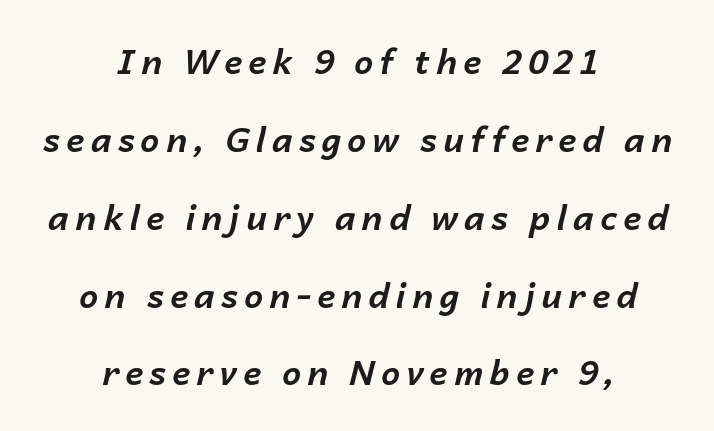
Q: Is the text bold? A: Yes.
Q: Is the text italic (slanted)? A: Yes, it leans right by about 14 degrees.
Q: Is the text underlined? A: No.
Q: How is the paragraph aligned? A: Centered.
Q: Is the spacing between lines tight, normal or loose? A: Loose.
Q: Width (condensed, normal, or wide)? A: Normal.
Q: Stroke contrast? A: Low.
Q: x-height? A: Medium.
Q: Monospaced? A: No.
